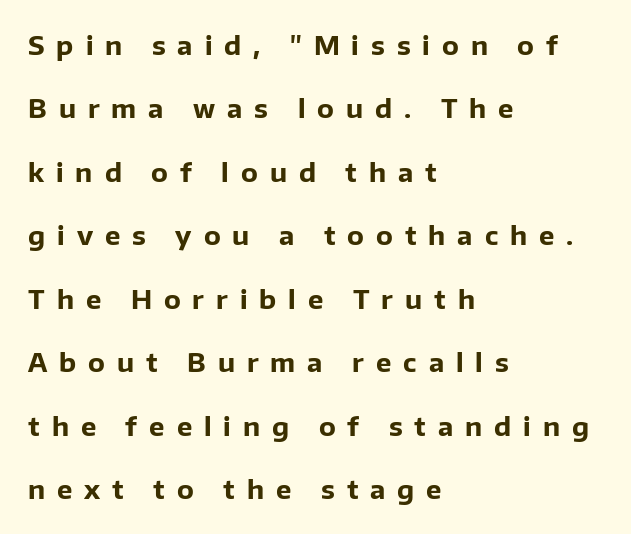
The image shows 26 px bold type, upright; set left-aligned, loose line spacing (2.44x), unusually wide letter spacing (+0.46 em), not underlined.
